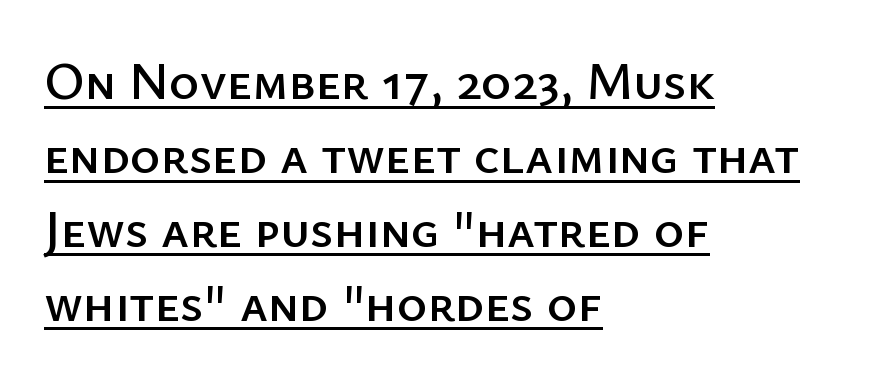
Q: Is the text italic (slanted)? A: No, it is upright.
Q: Is the typeface a serif or a sans-serif typeface? A: Sans-serif.
Q: Is the text underlined? A: Yes.
Q: How is the paragraph aligned? A: Left-aligned.
Q: Is the spacing between letters normal or unusually wide? A: Normal.
Q: Is the spacing between lines tight, normal or loose? A: Normal.
Q: Width (condensed, normal, or wide)? A: Normal.
Q: Stroke contrast? A: Low.
Q: x-height? A: Medium.
Q: Monospaced? A: No.
